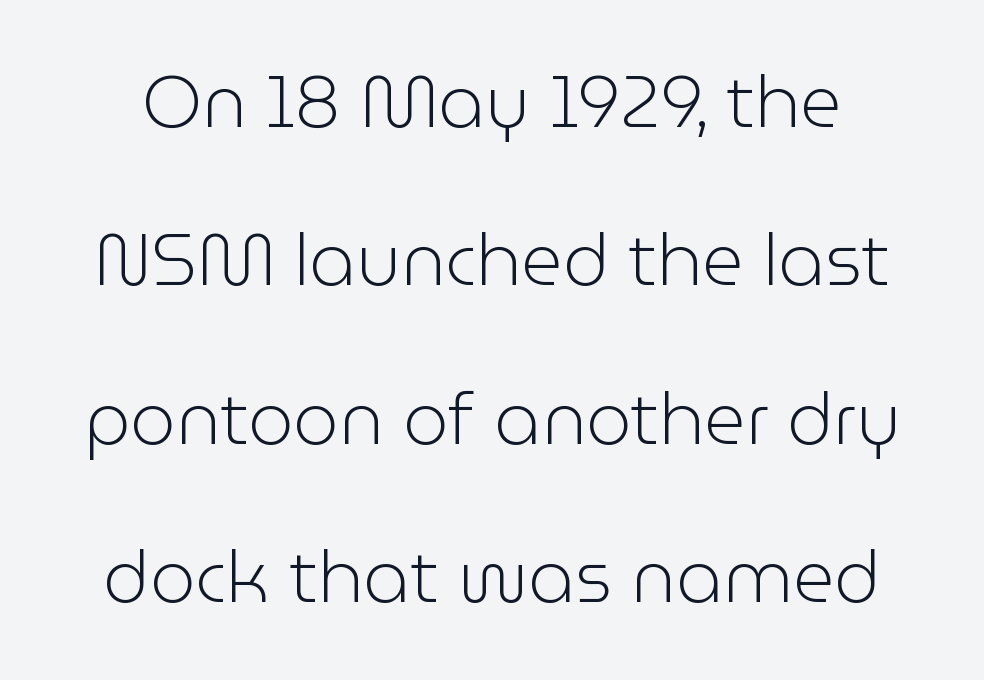
The weight would be labelled regular, book, light, or lighter still. No italicization has been applied; the sample stays upright. Honestly, there is no underline to notice here at all. Stroke terminals: plain, sans-serif. What's the leading like? Stretched, with rows far apart. Varying glyph widths throughout — classic text-font behaviour.
